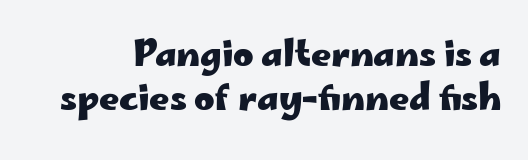
Q: Is the text bold? A: Yes.
Q: Is the text italic (slanted)? A: No, it is upright.
Q: Is the typeface a serif or a sans-serif typeface? A: Sans-serif.
Q: Is the text underlined? A: No.
Q: Is the spacing between letters normal or unusually wide? A: Normal.
Q: Is the spacing between lines tight, normal or loose? A: Normal.
Q: Width (condensed, normal, or wide)? A: Wide.
Q: Stroke contrast? A: Low.
Q: x-height? A: Small.
Q: Monospaced? A: No.
